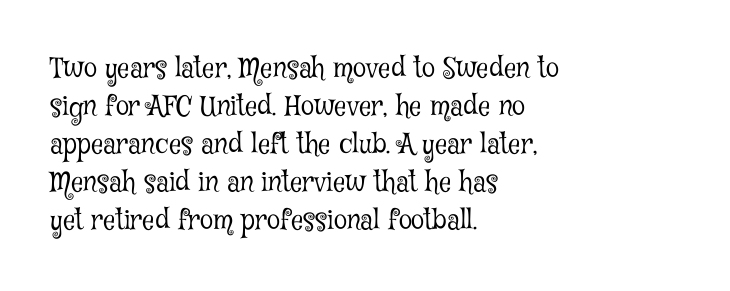
The designer left line spacing at the default. A classic flush-left, rag-right setting is used for this passage. The font sits on the lighter half of the weight spectrum, regular included. The letters stand straight up with perfectly vertical stems. No word sits above an underline.
